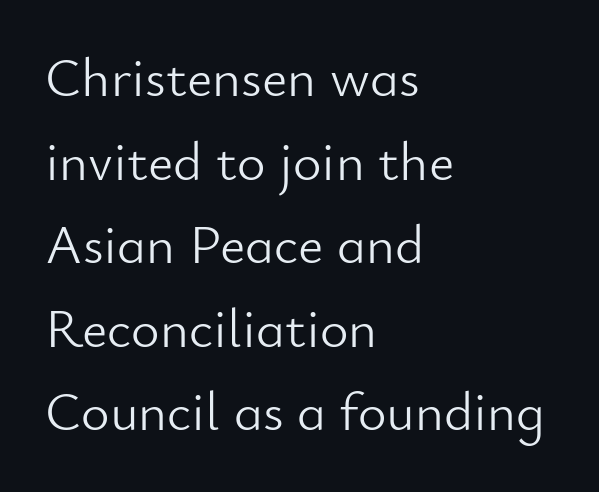
The leading is moderate, giving the passage an even texture. Note the varied advance widths — an 'i' is clearly narrower than an 'm'. The tracking reads as untouched default to a designer's eye. The face looks like a standard text weight, possibly lighter. Regarding serifs, this sample does without them. The lettering stays uniformly vertical, giving the passage a roman look.
